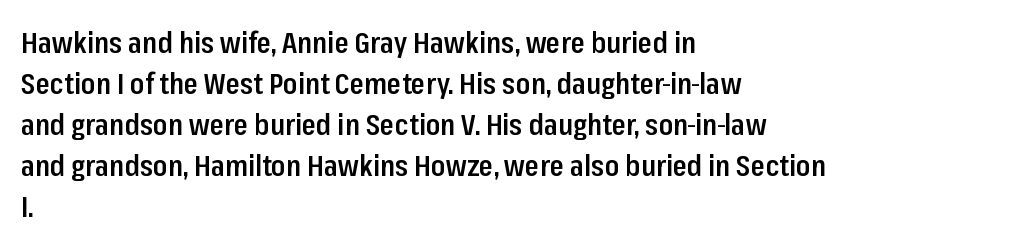
The image shows 29 px semibold, condensed sans-serif type, upright; set left-aligned, normal line spacing (1.41x), normal letter spacing, not underlined; low stroke contrast and a medium x-height.
